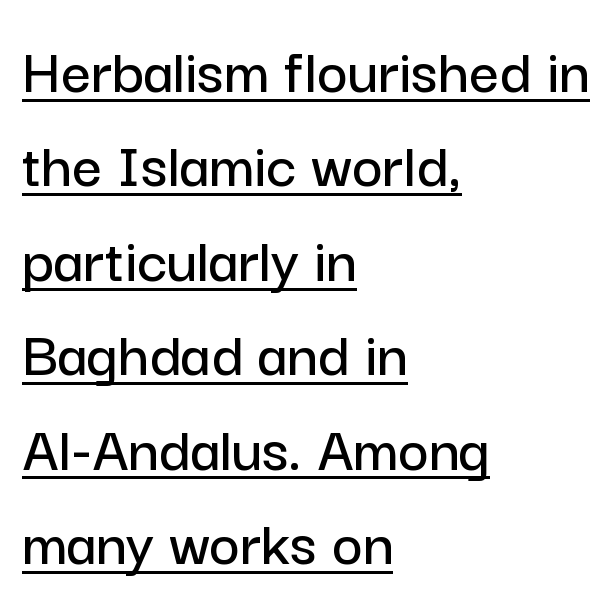
Q: Is the text italic (slanted)? A: No, it is upright.
Q: Is the typeface a serif or a sans-serif typeface? A: Sans-serif.
Q: Is the text underlined? A: Yes.
Q: How is the paragraph aligned? A: Left-aligned.
Q: Is the spacing between letters normal or unusually wide? A: Normal.
Q: Is the spacing between lines tight, normal or loose? A: Normal.
Q: Width (condensed, normal, or wide)? A: Normal.
Q: Stroke contrast? A: Low.
Q: x-height? A: Medium.
Q: Monospaced? A: No.
